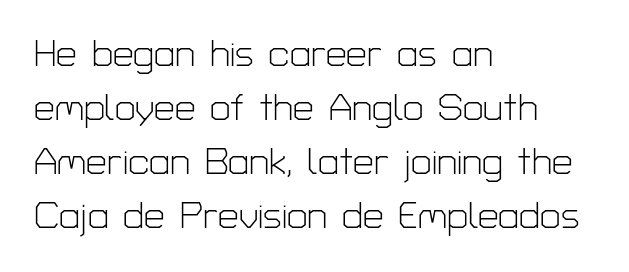
The image shows 37 px light sans-serif type, upright; set left-aligned, normal line spacing (1.46x), normal letter spacing, not underlined; low stroke contrast and a medium x-height.
